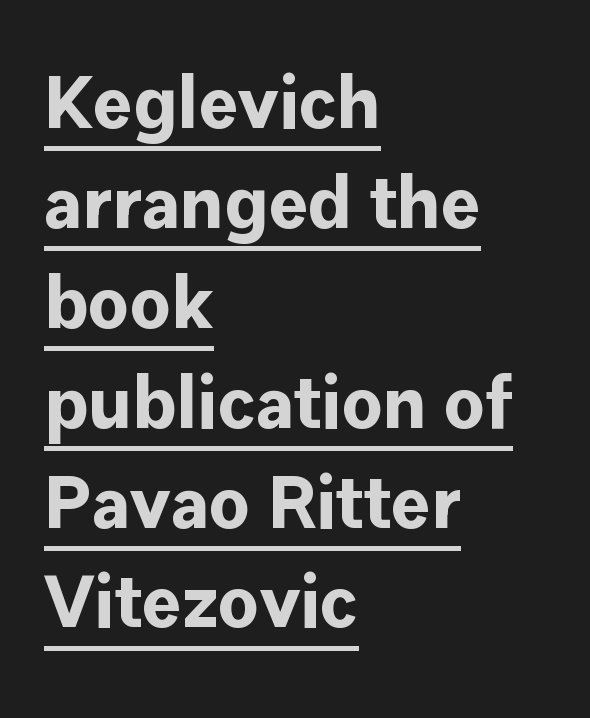
{"serif": "no", "italic": "no", "bold": "yes", "weight": "bold", "width": "normal", "stroke_contrast": "low", "x_height": "medium", "monospaced": "no", "underline": "yes", "align": "left", "line_spacing": "normal", "line_spacing_ratio": 1.35, "letter_spacing": "normal", "letter_spacing_em": 0.0, "glyph_px": 74}
